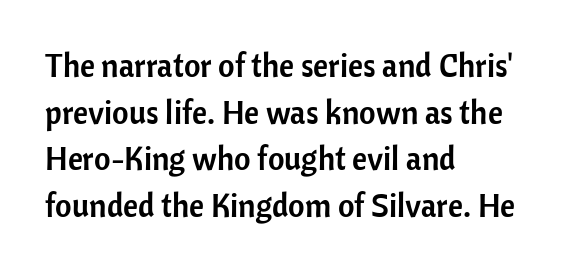
The image shows 32 px sans-serif type, upright; set left-aligned, normal line spacing (1.46x), normal letter spacing, not underlined; low stroke contrast and a medium x-height.
